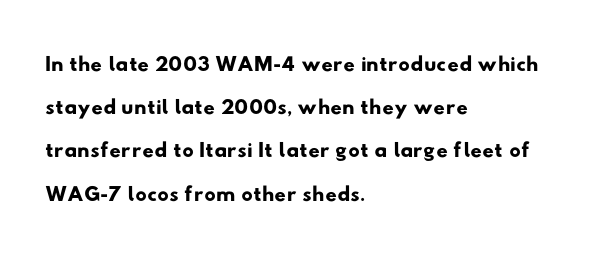
The image shows 32 px wide sans-serif type; set left-aligned, normal line spacing (1.35x), normal letter spacing, not underlined; low stroke contrast and a small x-height.
